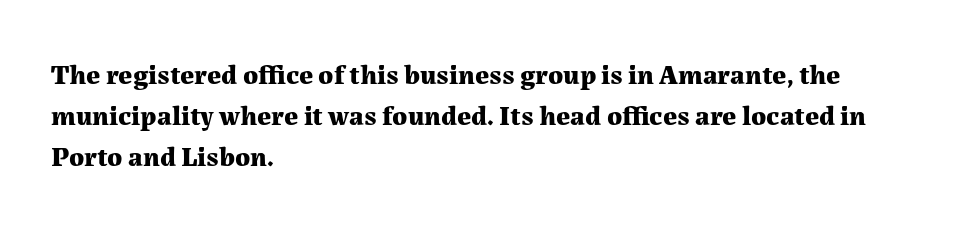
Q: Is the text bold? A: Yes.
Q: Is the text italic (slanted)? A: No, it is upright.
Q: Is the typeface a serif or a sans-serif typeface? A: Serif.
Q: Is the text underlined? A: No.
Q: How is the paragraph aligned? A: Left-aligned.
Q: Is the spacing between letters normal or unusually wide? A: Normal.
Q: Is the spacing between lines tight, normal or loose? A: Normal.
Q: Width (condensed, normal, or wide)? A: Normal.
Q: Stroke contrast? A: Medium.
Q: x-height? A: Medium.
Q: Monospaced? A: No.
